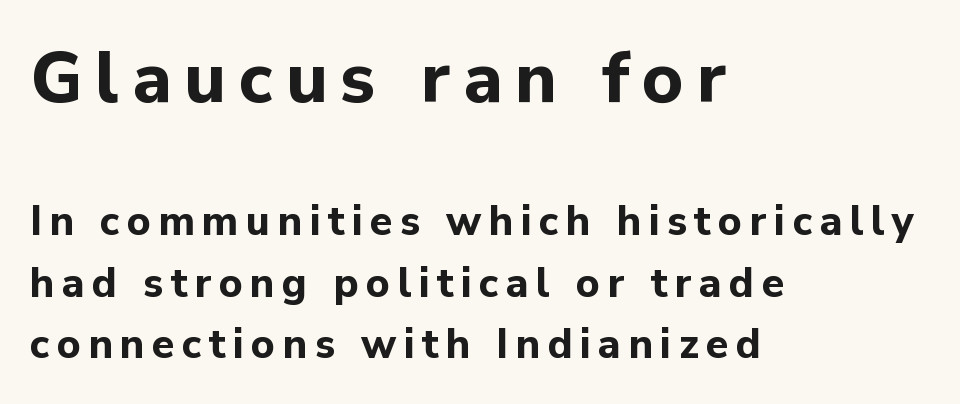
Underlining? Definitely not there. Spacing verdict: proportional, widths tailored to each character. This sample keeps an unexceptional amount of space between lines. The earlier block is typeset at a bigger size than the later block. Notice how the passage keeps a crisp vertical edge on the left only.
